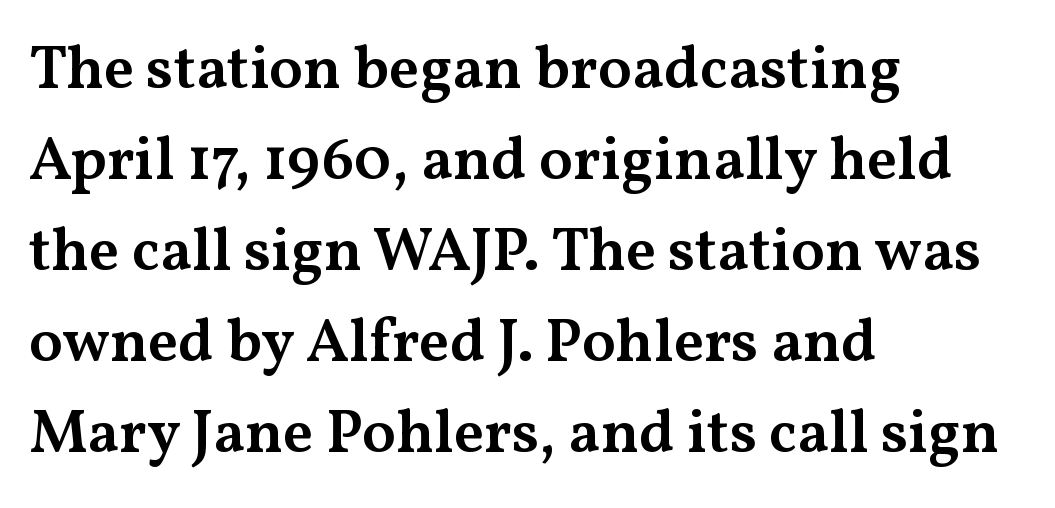
The letters advance in unequal steps, a hallmark of proportional type. Short and long lines alike share a common starting point at left. Unmarked baselines from the first word to the last. The typography opts for an upright posture over an oblique one. Typographic density is moderately raised because the face is semibold. Each word holds together tightly as a unit, with standard inter-letter gaps.
